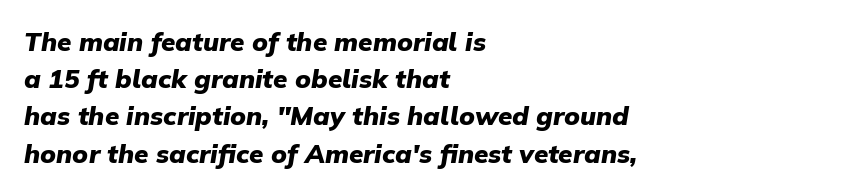
Horizontal alignment here is leftward, the default for most running prose. What weight is shown? A full bold with thick strokes. Glance below the letters and you will spot only blank space. The letterforms sit shoulder to shoulder at normal distance. Rendered with sloped, italic letterforms. These lines sit exactly where default settings would place them.
